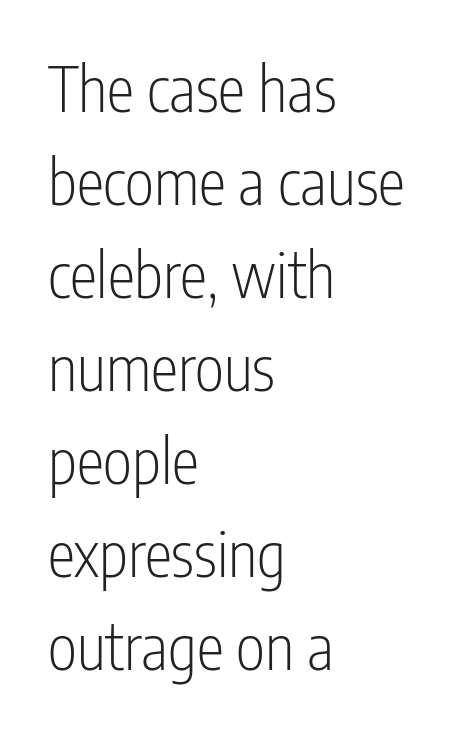
The image shows 62 px light, condensed sans-serif type, upright; set left-aligned, normal line spacing (1.5x), normal letter spacing, not underlined; low stroke contrast and a medium x-height.
